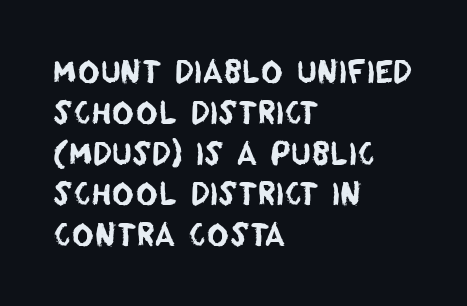
The image shows 30 px sans-serif type; set left-aligned, normal line spacing (1.36x), normal letter spacing, not underlined; low stroke contrast and a large x-height.
